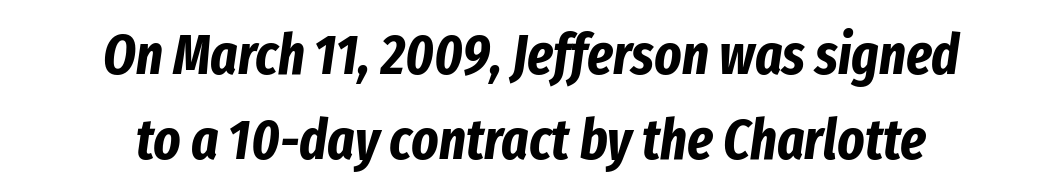
Q: Is the text bold? A: Yes.
Q: Is the text italic (slanted)? A: Yes, it leans right by about 8 degrees.
Q: Is the text underlined? A: No.
Q: How is the paragraph aligned? A: Centered.
Q: Is the spacing between letters normal or unusually wide? A: Normal.
Q: Is the spacing between lines tight, normal or loose? A: Normal.
Q: Width (condensed, normal, or wide)? A: Condensed.
Q: Stroke contrast? A: Low.
Q: x-height? A: Medium.
Q: Monospaced? A: No.
